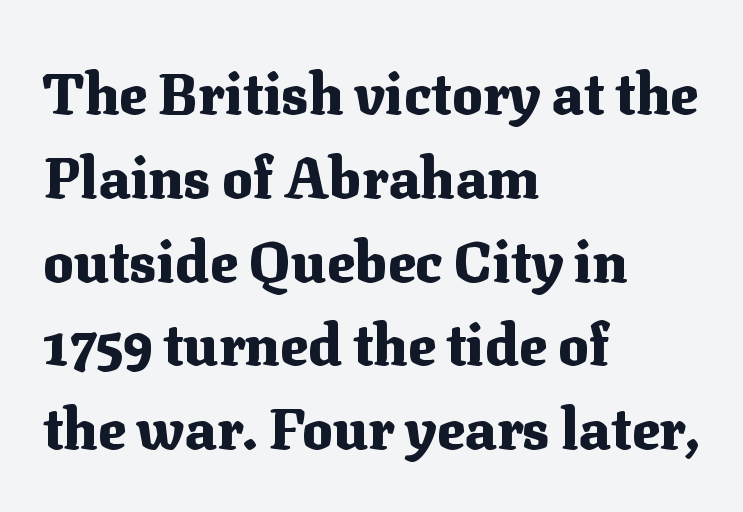
{"serif": "yes", "italic": "no", "bold": "yes", "weight": "heavy", "width": "normal", "stroke_contrast": "medium", "x_height": "medium", "monospaced": "no", "underline": "no", "align": "left", "line_spacing": "normal", "line_spacing_ratio": 1.47, "letter_spacing": "normal", "letter_spacing_em": 0.0, "glyph_px": 57}
